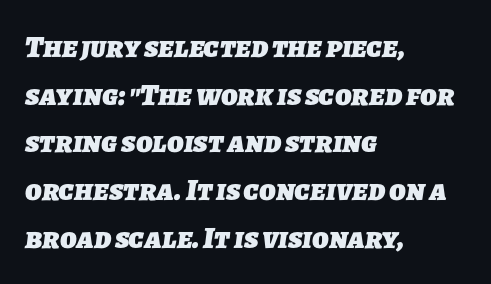
Q: Is the text bold? A: Yes.
Q: Is the typeface a serif or a sans-serif typeface? A: Sans-serif.
Q: Is the text underlined? A: No.
Q: How is the paragraph aligned? A: Left-aligned.
Q: Is the spacing between letters normal or unusually wide? A: Normal.
Q: Is the spacing between lines tight, normal or loose? A: Normal.
Q: Width (condensed, normal, or wide)? A: Normal.
Q: Stroke contrast? A: Low.
Q: x-height? A: Medium.
Q: Monospaced? A: No.
